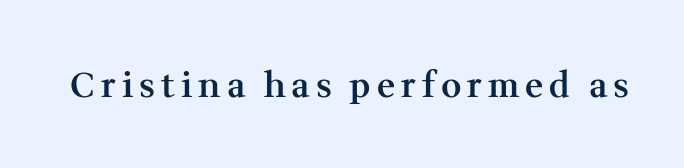
Q: Is the text bold? A: Semi-bold.
Q: Is the text italic (slanted)? A: No, it is upright.
Q: Is the typeface a serif or a sans-serif typeface? A: Serif.
Q: Is the text underlined? A: No.
Q: Width (condensed, normal, or wide)? A: Normal.
Q: Stroke contrast? A: Medium.
Q: x-height? A: Medium.
Q: Monospaced? A: No.
